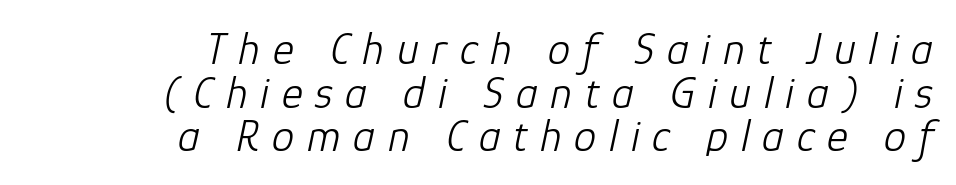
{"italic": "yes", "lean": "right", "slant_degrees": 12, "bold": "no", "weight": "light", "width": "normal", "stroke_contrast": "low", "x_height": "medium", "monospaced": "no", "underline": "no", "align": "right", "line_spacing": "tight", "line_spacing_ratio": 0.97, "letter_spacing": "wide", "letter_spacing_em": 0.28, "glyph_px": 45}
